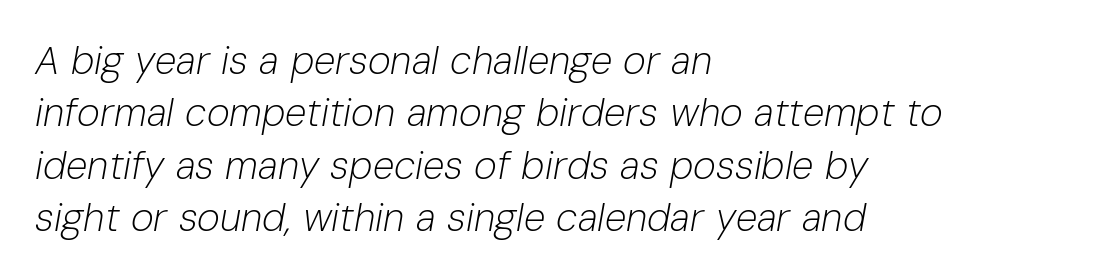
{"italic": "yes", "lean": "right", "slant_degrees": 10, "bold": "no", "weight": "light", "width": "normal", "stroke_contrast": "low", "x_height": "medium", "monospaced": "no", "underline": "no", "align": "left", "line_spacing": "normal", "line_spacing_ratio": 1.34, "letter_spacing": "normal", "letter_spacing_em": 0.0, "glyph_px": 39}
